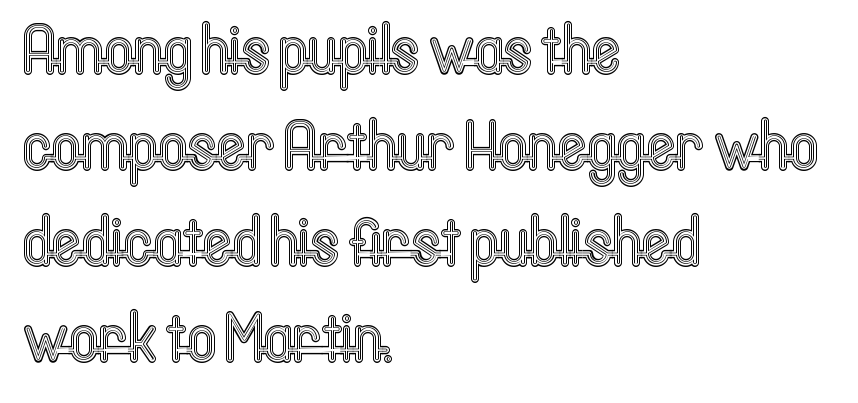
The image shows 70 px condensed type, upright; set left-aligned, normal line spacing (1.37x), normal letter spacing, not underlined; a medium x-height.
